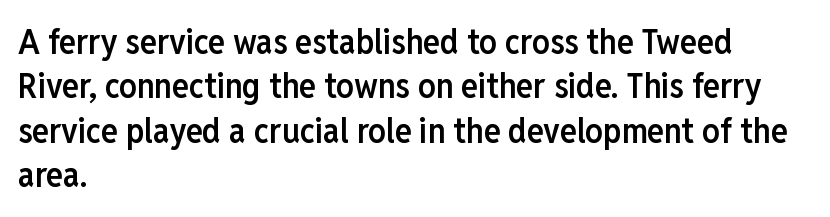
{"serif": "no", "italic": "no", "bold": "semi", "weight": "semibold", "width": "condensed", "stroke_contrast": "low", "x_height": "medium", "monospaced": "no", "underline": "no", "align": "left", "line_spacing": "normal", "line_spacing_ratio": 1.27, "letter_spacing": "normal", "letter_spacing_em": 0.0, "glyph_px": 35}
